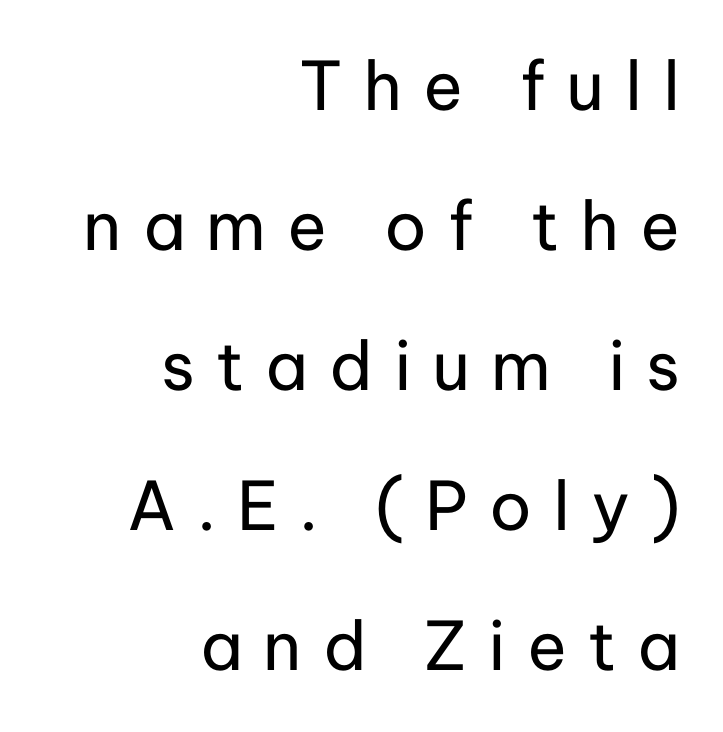
{"serif": "no", "italic": "no", "bold": "no", "weight": "regular", "width": "normal", "stroke_contrast": "low", "x_height": "medium", "monospaced": "no", "underline": "no", "align": "right", "line_spacing": "loose", "line_spacing_ratio": 2.09, "letter_spacing": "wide", "letter_spacing_em": 0.31, "glyph_px": 67}
